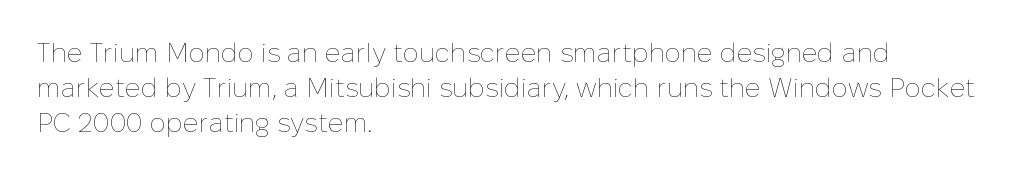
The image shows 27 px text type, upright; set left-aligned, normal line spacing (1.3x), normal letter spacing, not underlined.
